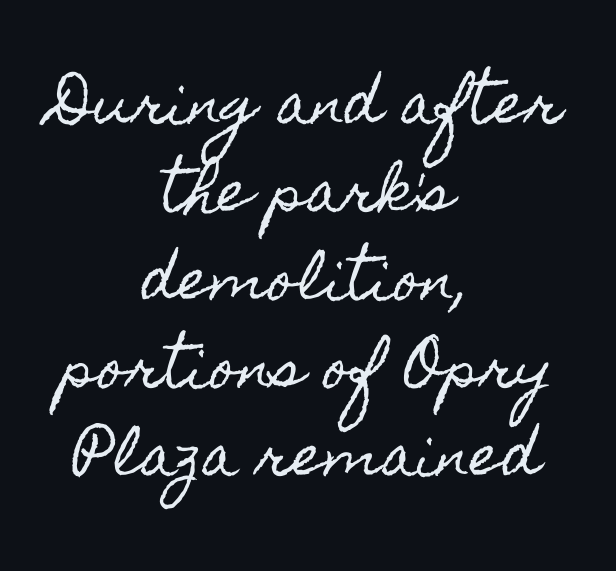
Honestly, there is no underline to notice here at all. The rendering positions every line midway between the sides. Spacing verdict: proportional, widths tailored to each character. How would I describe the line gaps? Plain and ordinary.
